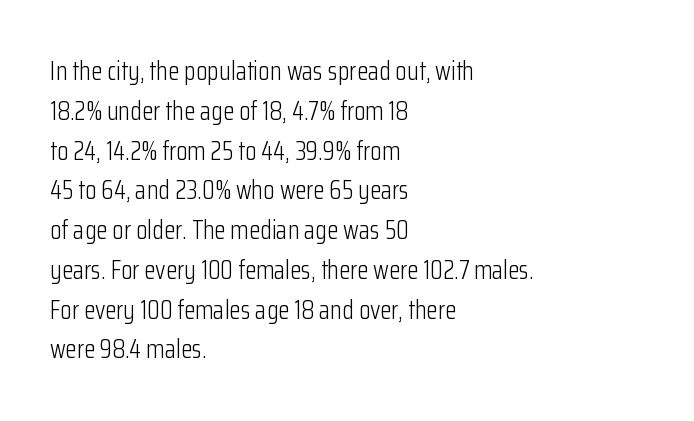
Nobody touched the tracking dial on this one. Line starts are locked; line ends wander. The block of text has a typical density, with ordinary space between rows. The glyphs are unaccompanied by any horizontal stroke below them. Notice how the stems are strictly vertical — no italics here. These glyphs show unthickened strokes, regular width or finer.
